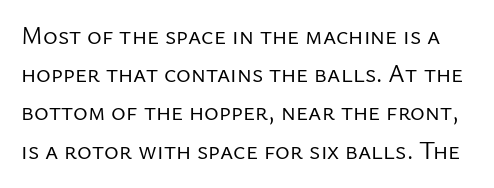
{"italic": "no", "bold": "no", "underline": "no", "line_spacing": "normal", "line_spacing_ratio": 1.53, "letter_spacing": "normal", "letter_spacing_em": 0.0, "glyph_px": 25}
